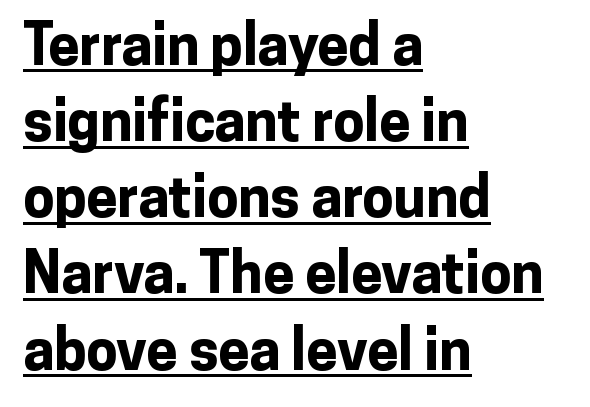
Pretty heavy lettering here — definitely bold. Standard letterfit; no display-style spreading of the glyphs. Do the characters align in a grid? No, the font is proportional. A rule runs beneath these lines of type. The passage shown is typeset with a sans-serif family. Italic: no, the glyphs are upright roman.
